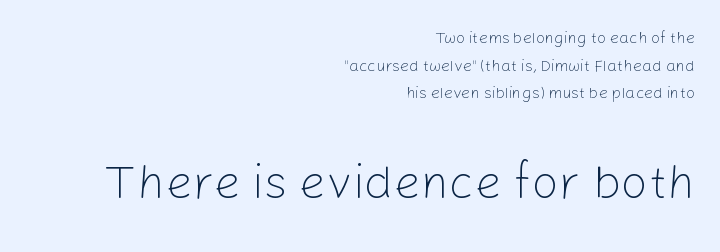
These lines are set flush right with a ragged left edge. The glyphs in this specimen are sans serif. Nothing unusual about the tracking: characters are spaced as the font intends. Varying glyph widths throughout — classic text-font behaviour.
